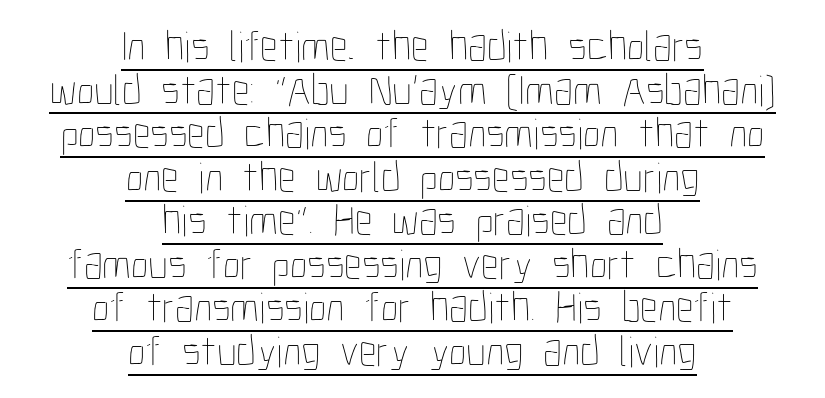
{"italic": "no", "bold": "no", "weight": "thin", "width": "condensed", "stroke_contrast": "low", "x_height": "medium", "monospaced": "no", "underline": "yes", "align": "center", "line_spacing": "tight", "line_spacing_ratio": 0.99, "letter_spacing": "normal", "letter_spacing_em": 0.0, "glyph_px": 44}
